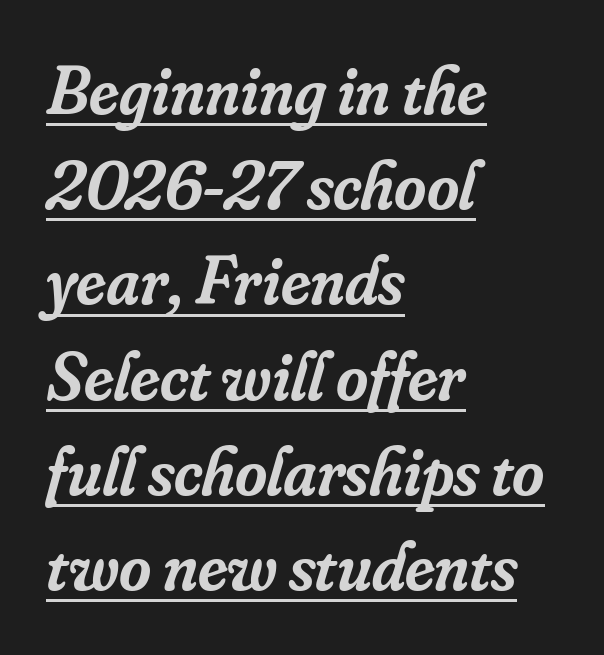
Q: Is the text bold? A: Semi-bold.
Q: Is the text italic (slanted)? A: Yes, it leans right by about 16 degrees.
Q: Is the typeface a serif or a sans-serif typeface? A: Serif.
Q: Is the text underlined? A: Yes.
Q: How is the paragraph aligned? A: Left-aligned.
Q: Is the spacing between letters normal or unusually wide? A: Normal.
Q: Is the spacing between lines tight, normal or loose? A: Normal.
Q: Width (condensed, normal, or wide)? A: Normal.
Q: Stroke contrast? A: Low.
Q: x-height? A: Small.
Q: Monospaced? A: No.
